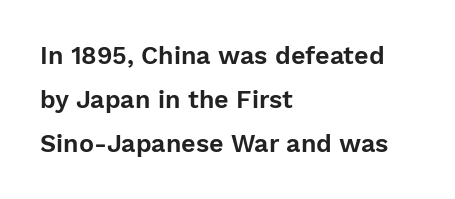
{"italic": "no", "underline": "no", "align": "left", "line_spacing_ratio": 1.76, "letter_spacing": "normal", "letter_spacing_em": 0.0, "glyph_px": 25}
